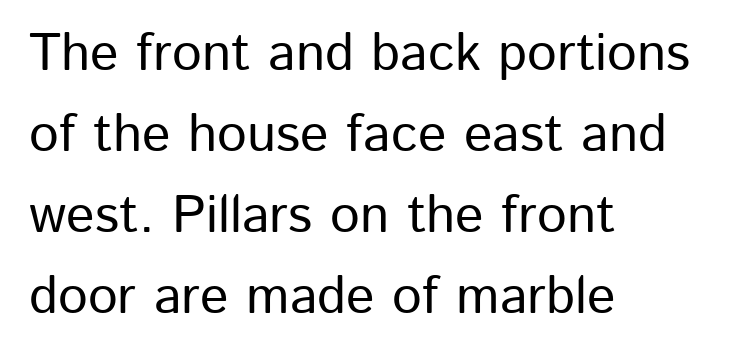
The image shows 53 px sans-serif type, upright; set left-aligned, normal line spacing (1.53x), normal letter spacing, not underlined; low stroke contrast and a medium x-height.
